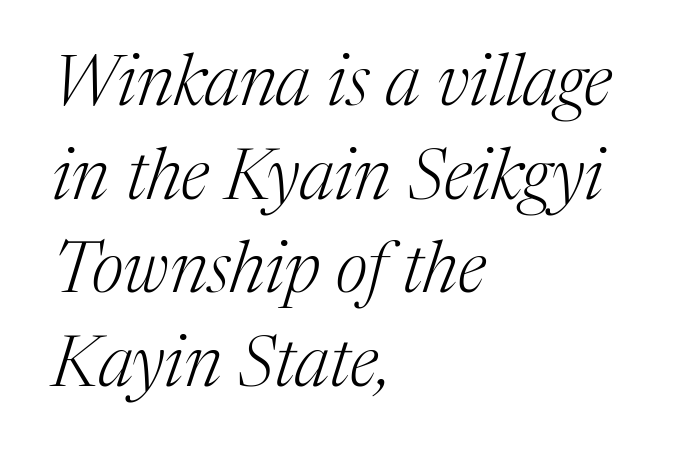
Q: Is the text bold? A: No.
Q: Is the text italic (slanted)? A: Yes, it leans right by about 17 degrees.
Q: Is the typeface a serif or a sans-serif typeface? A: Serif.
Q: Is the text underlined? A: No.
Q: How is the paragraph aligned? A: Left-aligned.
Q: Is the spacing between letters normal or unusually wide? A: Normal.
Q: Is the spacing between lines tight, normal or loose? A: Normal.
Q: Width (condensed, normal, or wide)? A: Normal.
Q: Stroke contrast? A: Medium.
Q: x-height? A: Medium.
Q: Monospaced? A: No.
